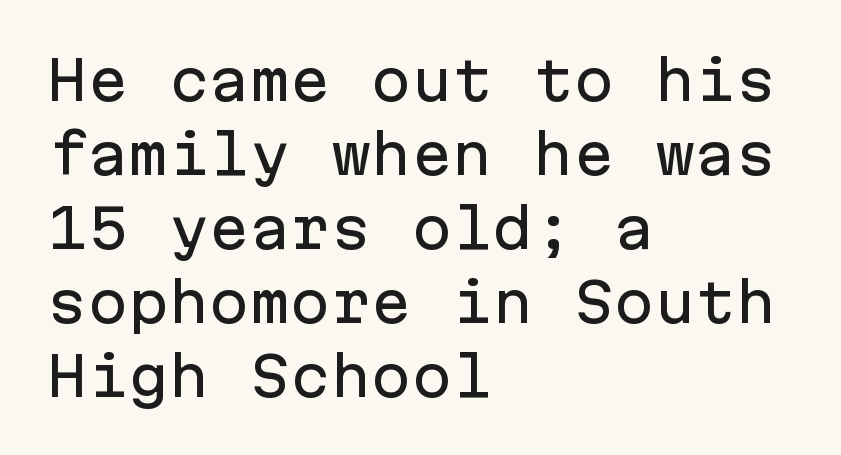
{"serif": "no", "italic": "no", "width": "normal", "stroke_contrast": "low", "x_height": "medium", "monospaced": "yes", "underline": "no", "align": "left", "line_spacing": "normal", "line_spacing_ratio": 1.37, "letter_spacing": "normal", "letter_spacing_em": 0.0, "glyph_px": 54}
